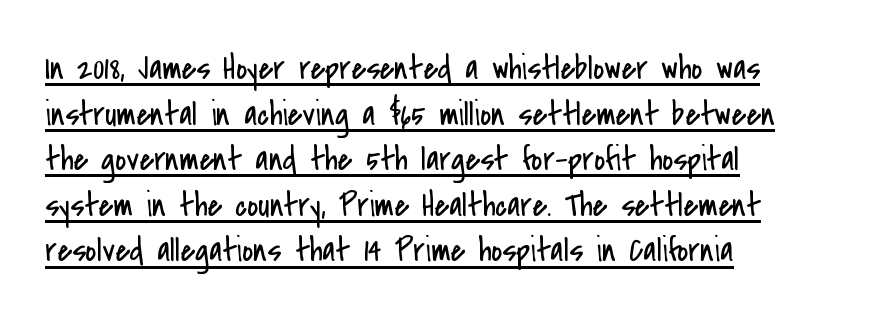
Each letter keeps its own natural width here, so spacing adapts to shape. A sans-serif font was chosen for this passage. The specimen includes a rule beneath the text block's lines. The horizontal fit of the characters is conventional and even. These glyphs show unthickened strokes, regular width or finer.
